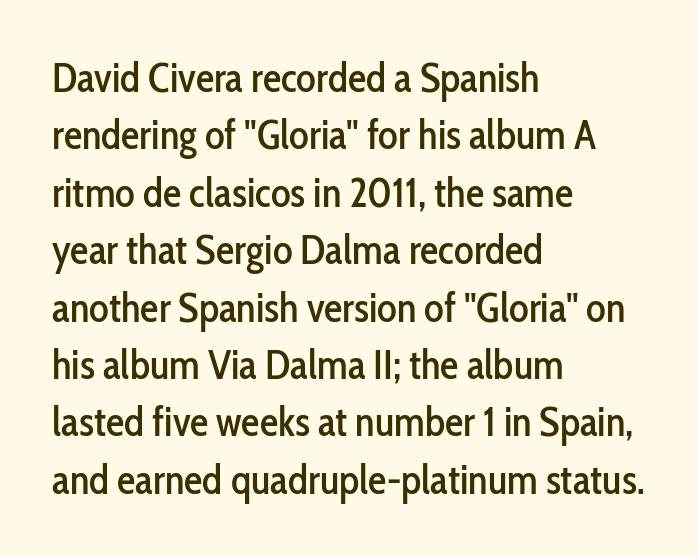
The image shows 41 px condensed sans-serif type, upright; set left-aligned, normal line spacing (1.4x), normal letter spacing, not underlined; low stroke contrast and a medium x-height.
